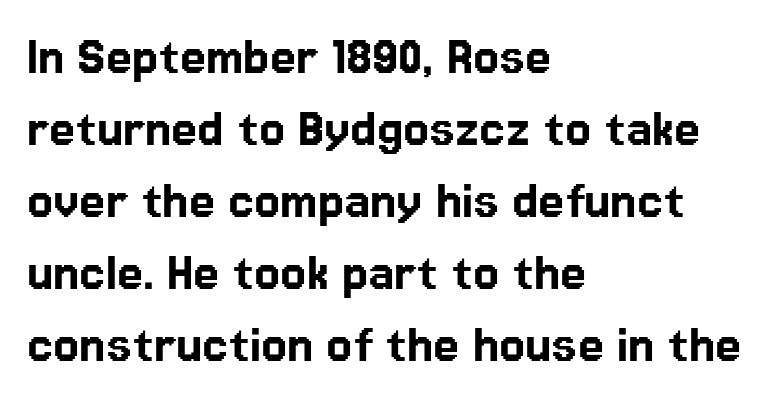
{"serif": "no", "italic": "no", "width": "normal", "stroke_contrast": "low", "x_height": "medium", "monospaced": "no", "underline": "no", "align": "left", "line_spacing_ratio": 1.22, "letter_spacing": "normal", "letter_spacing_em": 0.0, "glyph_px": 59}
